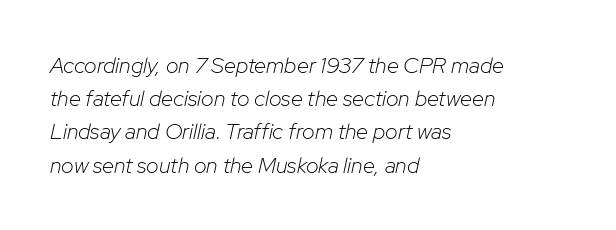
The image shows 22 px text type, italic (leaning right); set left-aligned, normal line spacing (1.51x), normal letter spacing, not underlined.
